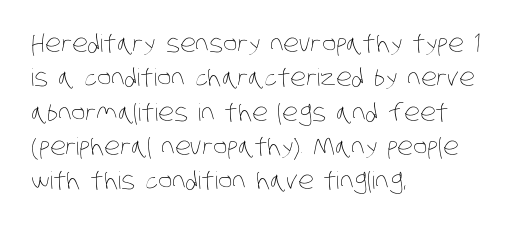
Underline: absent. These lines keep a tight, regular rhythm from letter to letter. Baseline-to-baseline distance is the conventional proportion of letter height. Which margin do the lines hug? The left one — the right edge is uneven. Bold? No — there's no thickening of the strokes.
